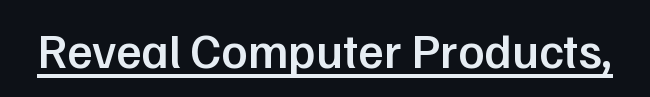
Does extra space separate the letters? No, they use regular spacing. In designer terms, the underline attribute is active on this setting. Is there any slant? The stems are plumb. Here the designer chose a conventional face with non-uniform glyph widths.
